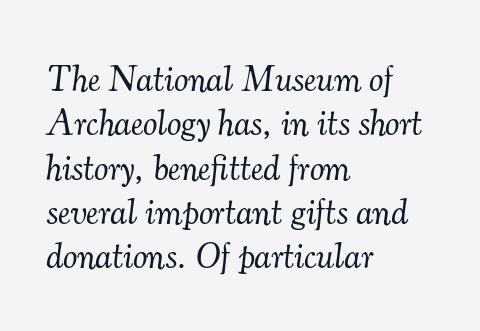
Underlining? Definitely not there. Characters are canted at an angle relative to the baseline's perpendicular. The line texture is even and compact thanks to regular tracking. On a weight scale, this lands at 450 or below. Unlike a clean sans, this face finishes its strokes with serifs.
